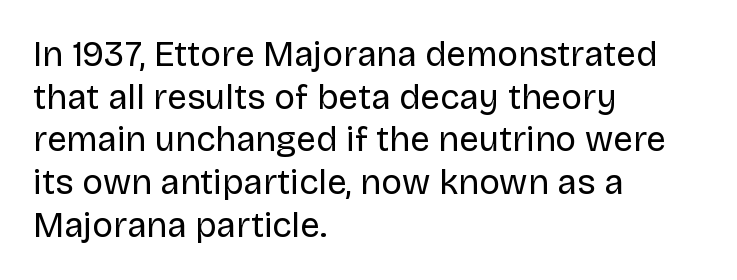
{"serif": "no", "italic": "no", "bold": "no", "weight": "regular", "width": "normal", "stroke_contrast": "low", "x_height": "large", "monospaced": "no", "underline": "no", "align": "left", "line_spacing_ratio": 1.22, "letter_spacing": "normal", "letter_spacing_em": 0.0, "glyph_px": 35}
